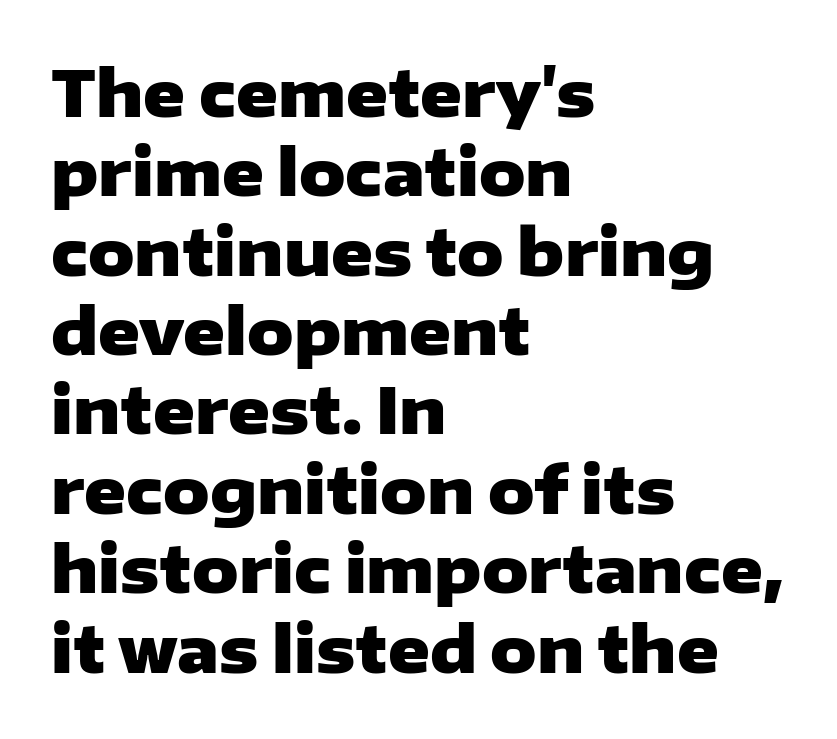
The letters advance in unequal steps, a hallmark of proportional type. Tall strokes in this sample are plumb rather than angled. The horizontal fit of the characters is conventional and even. Caption: bold face, heavy strokes. Bare-footed words on every line. Line starts are locked; line ends wander.
